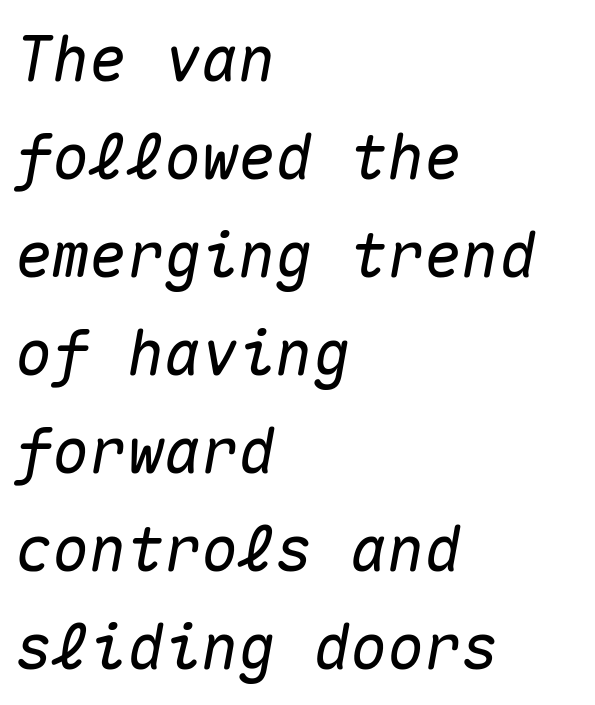
These lines stack with their left ends in a neat column. Vertical spacing — default. Words float on clear page, feet unadorned. Here the glyphs are tracked normally, forming tight word shapes.
